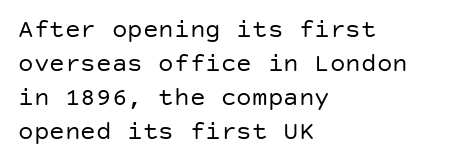
Descenders are the only things crossing below the line. All the whitespace from short lines collects on the right. Characters remain perfectly vertical along every line. The letters sit at their default tracking, neither squeezed nor spread.
